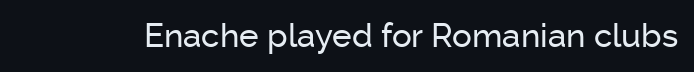
Is the letter spacing exaggerated? No — it looks like the ordinary default. A clean baseline with only descenders dipping below it. Is this a sans? Yes — the strokes have no serifs. Character widths vary here, with narrow letters taking less room than wide ones. Unlike italic type, these characters show no tilt at all.
